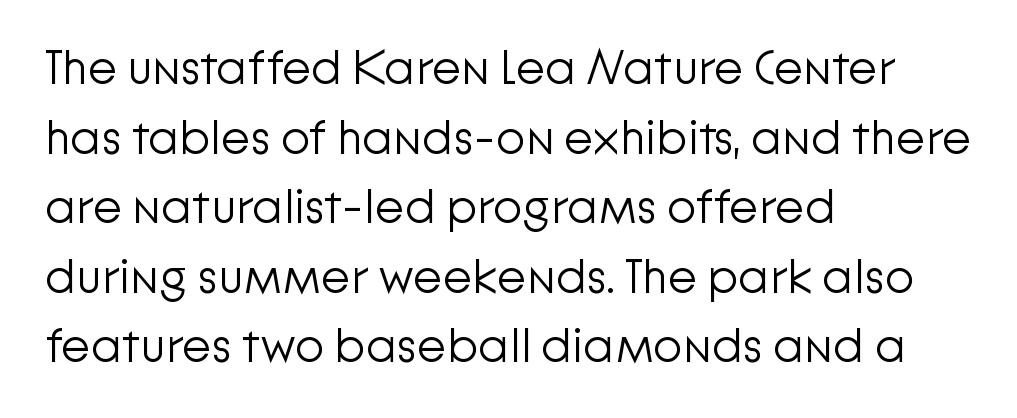
The image shows 48 px light sans-serif type, upright; set left-aligned, normal line spacing (1.45x), normal letter spacing, not underlined; low stroke contrast and a medium x-height.
